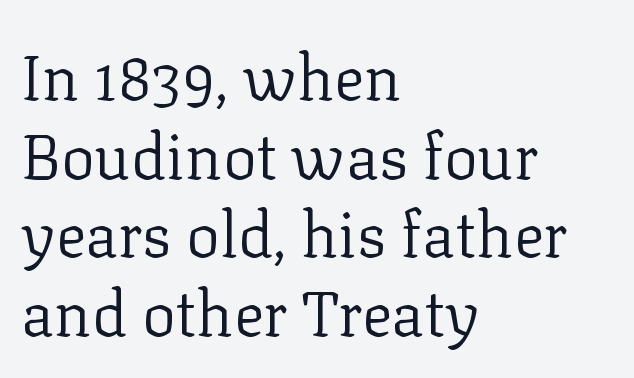
The image shows 63 px regular-weight serif type, upright; set left-aligned, normal line spacing (1.25x), normal letter spacing, not underlined; low stroke contrast and a medium x-height.
